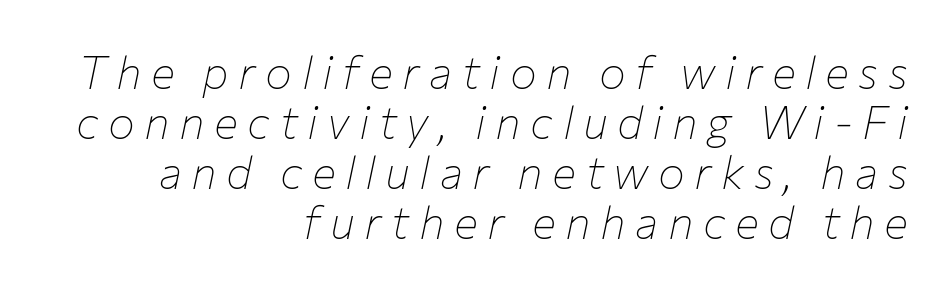
The image shows 45 px thin type, italic (leaning right); set right-aligned, tight line spacing (1.11x), unusually wide letter spacing (+0.21 em), not underlined; low stroke contrast and a medium x-height.
